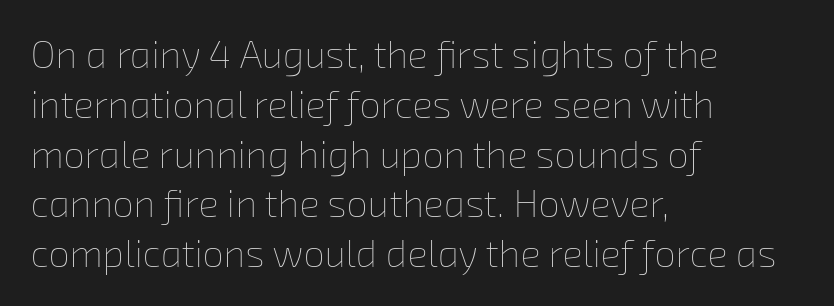
Q: Is the text bold? A: No.
Q: Is the text underlined? A: No.
Q: How is the paragraph aligned? A: Left-aligned.
Q: Is the spacing between letters normal or unusually wide? A: Normal.
Q: Is the spacing between lines tight, normal or loose? A: Normal.
Q: Width (condensed, normal, or wide)? A: Normal.
Q: Stroke contrast? A: Low.
Q: x-height? A: Medium.
Q: Monospaced? A: No.
